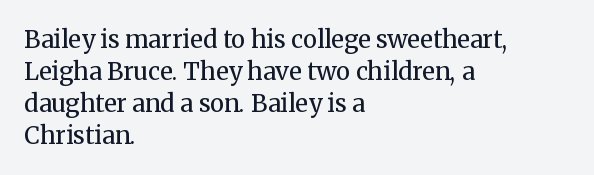
The image shows 24 px text type, upright; set left-aligned, normal line spacing (1.33x), normal letter spacing, not underlined.
